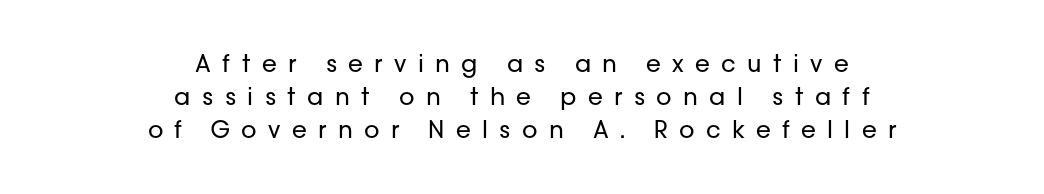
The image shows 24 px text type, upright; set centered, normal line spacing (1.38x), unusually wide letter spacing (+0.47 em), not underlined.
